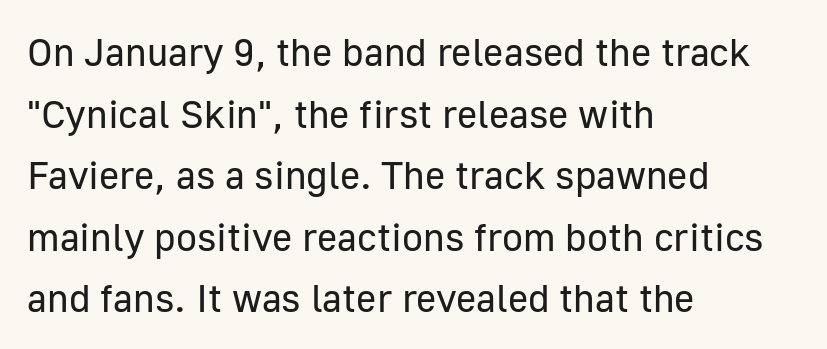
The image shows 39 px regular-weight sans-serif type, upright; set left-aligned, normal line spacing (1.58x), normal letter spacing, not underlined; low stroke contrast and a medium x-height.
